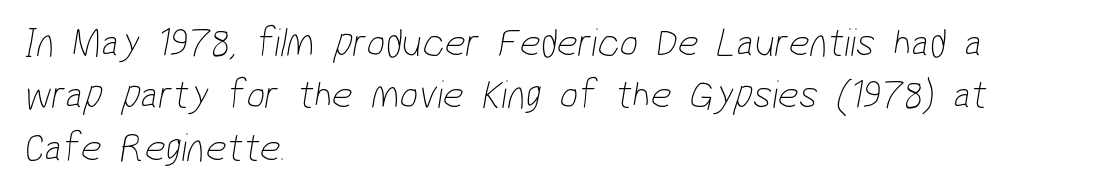
Nobody touched the tracking dial on this one. Regarding serifs, this sample does without them. Every row of glyphs begins at an identical x-position on the left. This block has exactly the height ordinary leading produces.
